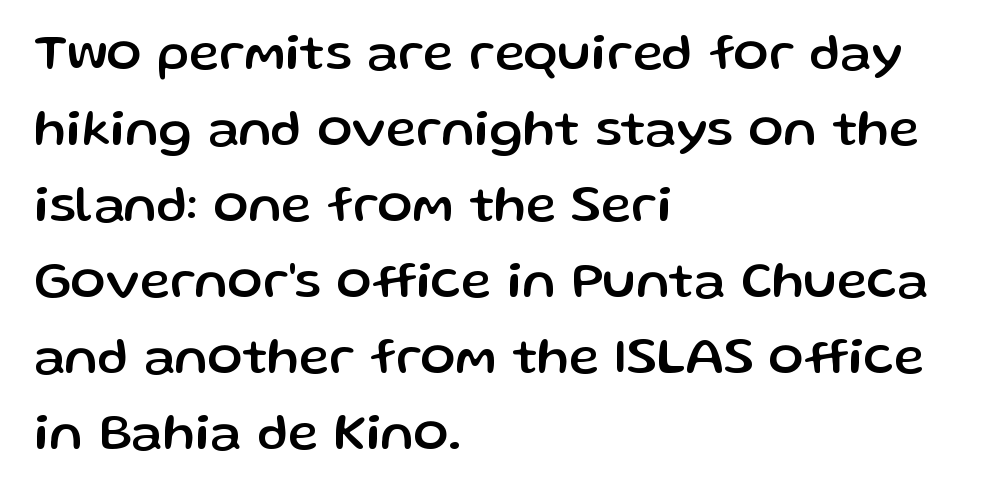
The image shows 52 px sans-serif type, upright; set left-aligned, normal line spacing (1.46x), normal letter spacing, not underlined; low stroke contrast and a medium x-height.
